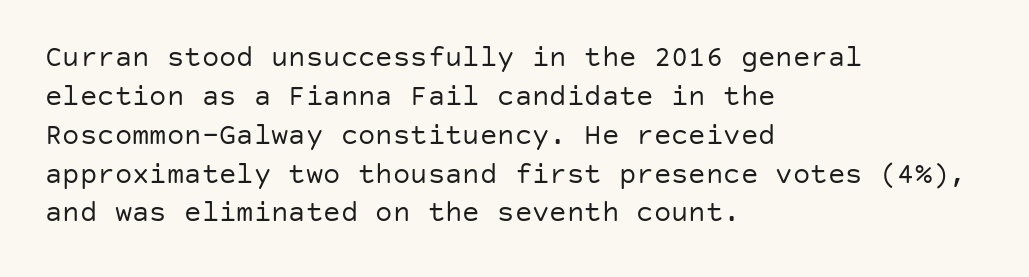
Q: Is the text bold? A: No.
Q: Is the text italic (slanted)? A: No, it is upright.
Q: Is the typeface a serif or a sans-serif typeface? A: Sans-serif.
Q: Is the text underlined? A: No.
Q: How is the paragraph aligned? A: Left-aligned.
Q: Is the spacing between letters normal or unusually wide? A: Normal.
Q: Is the spacing between lines tight, normal or loose? A: Normal.
Q: Width (condensed, normal, or wide)? A: Normal.
Q: Stroke contrast? A: Low.
Q: x-height? A: Large.
